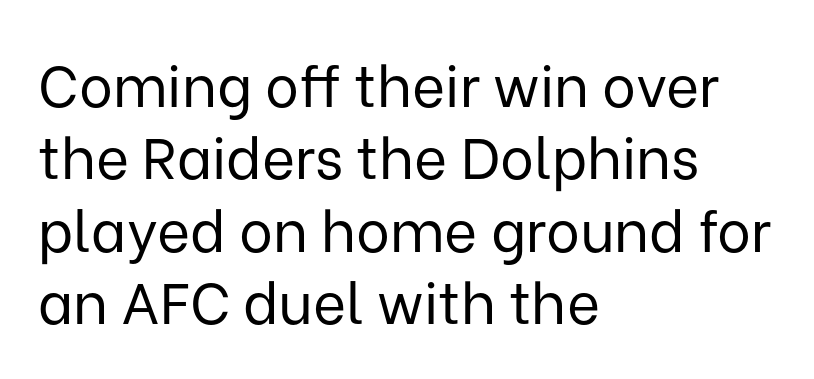
Q: Is the text bold? A: No.
Q: Is the text italic (slanted)? A: No, it is upright.
Q: Is the typeface a serif or a sans-serif typeface? A: Sans-serif.
Q: Is the text underlined? A: No.
Q: How is the paragraph aligned? A: Left-aligned.
Q: Is the spacing between letters normal or unusually wide? A: Normal.
Q: Is the spacing between lines tight, normal or loose? A: Normal.
Q: Width (condensed, normal, or wide)? A: Normal.
Q: Stroke contrast? A: Low.
Q: x-height? A: Medium.
Q: Monospaced? A: No.
